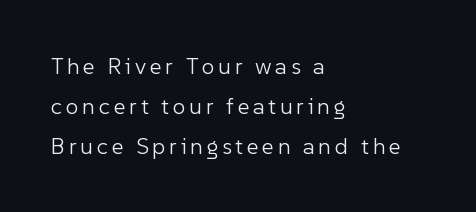
Q: Is the text bold? A: No.
Q: Is the text italic (slanted)? A: No, it is upright.
Q: Is the text underlined? A: No.
Q: How is the paragraph aligned? A: Left-aligned.
